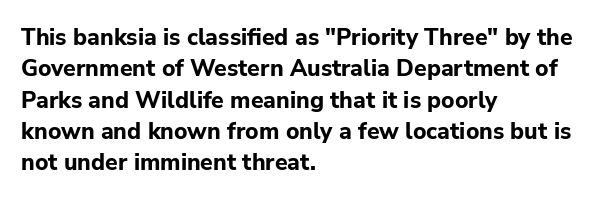
If you drew a line through each stem, it would be perfectly vertical. The face used here has the dense, thick strokes of a bold. All the whitespace from short lines collects on the right. Observe the ordinary spacing: letters are neighbours, not strangers. Rule under the text: the space is simply empty.
